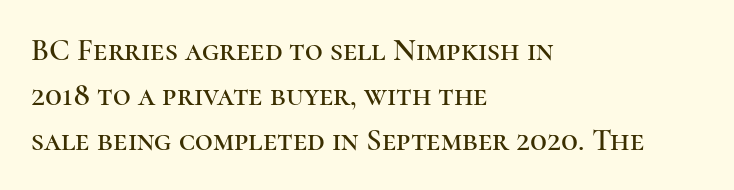
Q: Is the text italic (slanted)? A: No, it is upright.
Q: Is the typeface a serif or a sans-serif typeface? A: Serif.
Q: Is the text underlined? A: No.
Q: How is the paragraph aligned? A: Left-aligned.
Q: Is the spacing between letters normal or unusually wide? A: Normal.
Q: Is the spacing between lines tight, normal or loose? A: Normal.
Q: Width (condensed, normal, or wide)? A: Normal.
Q: Stroke contrast? A: High.
Q: x-height? A: Medium.
Q: Monospaced? A: No.
